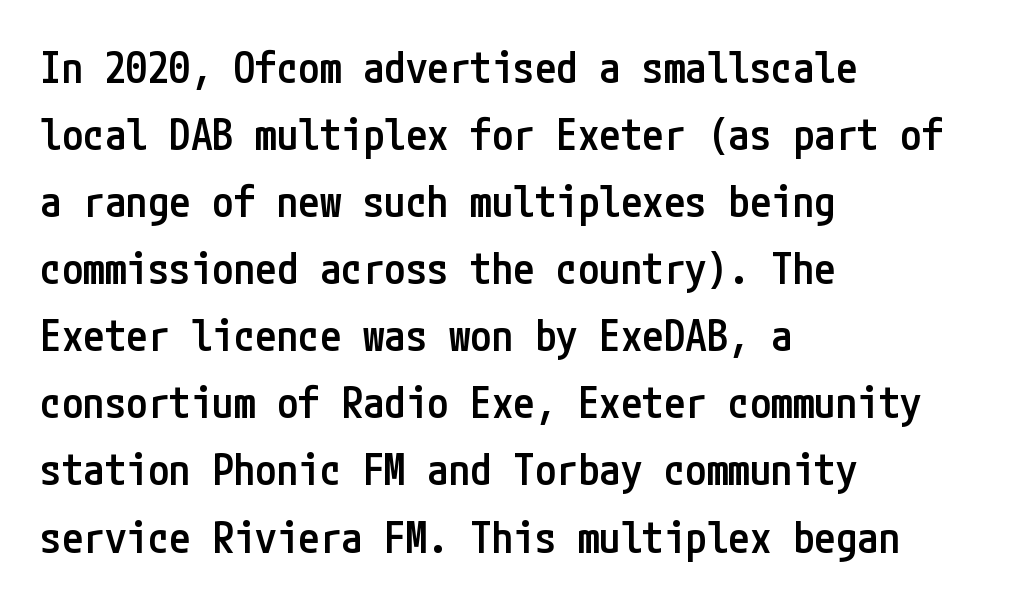
Q: Is the text bold? A: Semi-bold.
Q: Is the text italic (slanted)? A: No, it is upright.
Q: Is the typeface a serif or a sans-serif typeface? A: Sans-serif.
Q: Is the text underlined? A: No.
Q: How is the paragraph aligned? A: Left-aligned.
Q: Is the spacing between letters normal or unusually wide? A: Normal.
Q: Is the spacing between lines tight, normal or loose? A: Normal.
Q: Width (condensed, normal, or wide)? A: Condensed.
Q: Stroke contrast? A: Low.
Q: x-height? A: Medium.
